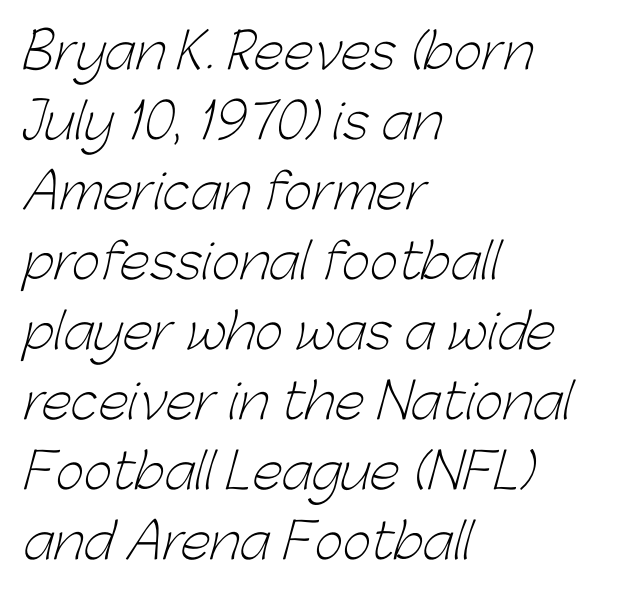
Q: Is the text bold? A: No.
Q: Is the typeface a serif or a sans-serif typeface? A: Sans-serif.
Q: Is the text underlined? A: No.
Q: How is the paragraph aligned? A: Left-aligned.
Q: Is the spacing between letters normal or unusually wide? A: Normal.
Q: Is the spacing between lines tight, normal or loose? A: Normal.
Q: Width (condensed, normal, or wide)? A: Normal.
Q: Stroke contrast? A: Low.
Q: x-height? A: Medium.
Q: Monospaced? A: No.
